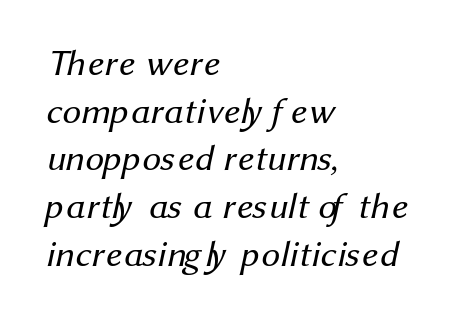
Classification — sans serif. Each stroke keeps to a modest, everyday thickness or less. Every row of glyphs begins at an identical x-position on the left. Honestly, the letter spacing is just normal — you wouldn't notice it.
